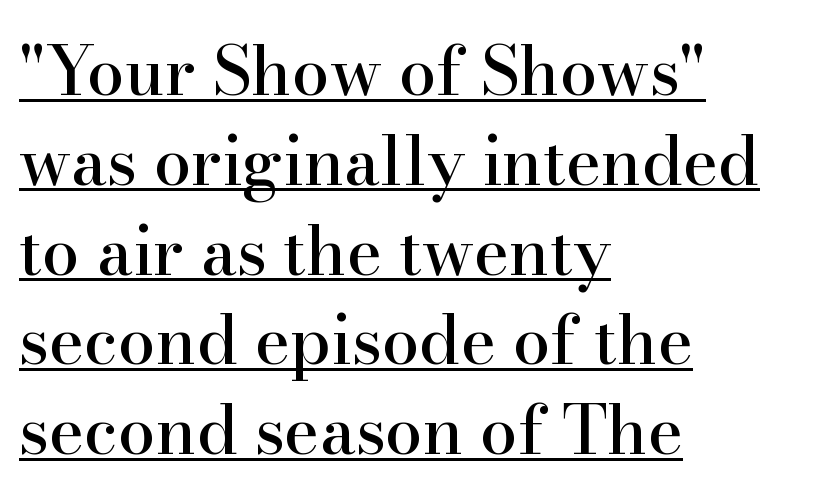
Q: Is the text italic (slanted)? A: No, it is upright.
Q: Is the typeface a serif or a sans-serif typeface? A: Serif.
Q: Is the text underlined? A: Yes.
Q: How is the paragraph aligned? A: Left-aligned.
Q: Is the spacing between letters normal or unusually wide? A: Normal.
Q: Is the spacing between lines tight, normal or loose? A: Normal.
Q: Width (condensed, normal, or wide)? A: Normal.
Q: Stroke contrast? A: High.
Q: x-height? A: Small.
Q: Monospaced? A: No.
